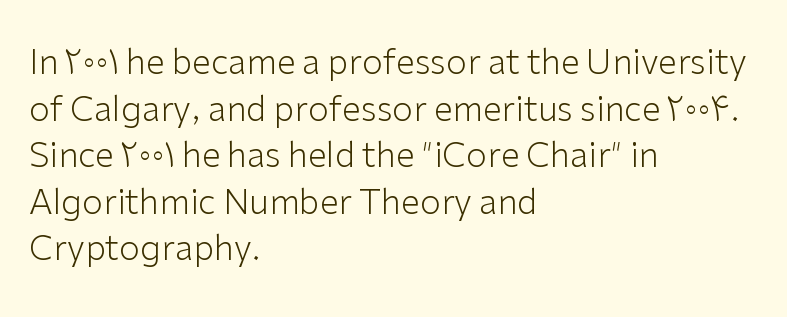
The image shows 34 px light sans-serif type, upright; set left-aligned, normal line spacing (1.37x), normal letter spacing, not underlined; low stroke contrast and a medium x-height.
